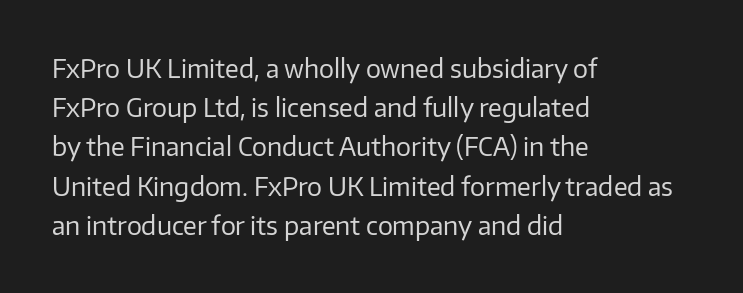
Q: Is the text bold? A: No.
Q: Is the text italic (slanted)? A: No, it is upright.
Q: Is the text underlined? A: No.
Q: How is the paragraph aligned? A: Left-aligned.
Q: Is the spacing between letters normal or unusually wide? A: Normal.
Q: Is the spacing between lines tight, normal or loose? A: Normal.
